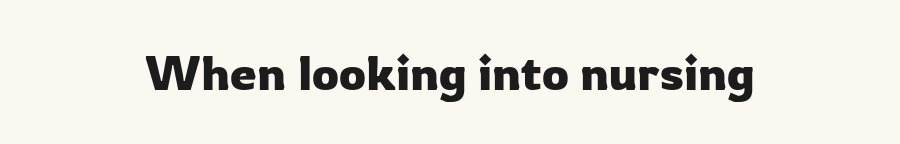
The image shows 48 px sans-serif type, upright; set centered, normal letter spacing, not underlined; low stroke contrast and a medium x-height.
